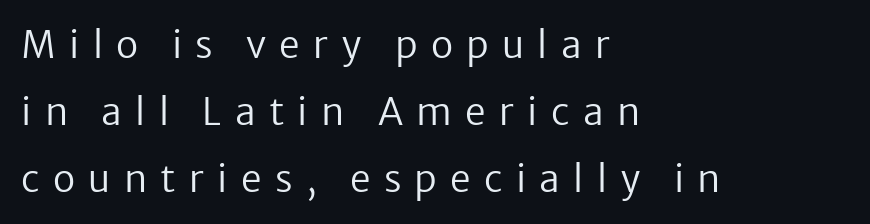
Q: Is the text bold? A: No.
Q: Is the text italic (slanted)? A: No, it is upright.
Q: Is the typeface a serif or a sans-serif typeface? A: Sans-serif.
Q: Is the text underlined? A: No.
Q: How is the paragraph aligned? A: Left-aligned.
Q: Is the spacing between letters normal or unusually wide? A: Unusually wide.
Q: Width (condensed, normal, or wide)? A: Normal.
Q: Stroke contrast? A: Low.
Q: x-height? A: Medium.
Q: Monospaced? A: No.
